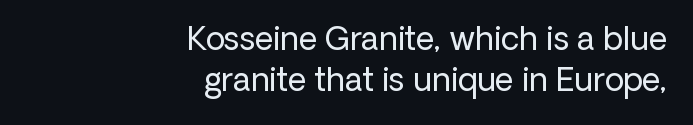
Q: Is the text bold? A: No.
Q: Is the text italic (slanted)? A: No, it is upright.
Q: Is the typeface a serif or a sans-serif typeface? A: Sans-serif.
Q: Is the text underlined? A: No.
Q: How is the paragraph aligned? A: Right-aligned.
Q: Is the spacing between letters normal or unusually wide? A: Normal.
Q: Is the spacing between lines tight, normal or loose? A: Normal.
Q: Width (condensed, normal, or wide)? A: Normal.
Q: Stroke contrast? A: Low.
Q: x-height? A: Medium.
Q: Monospaced? A: No.
